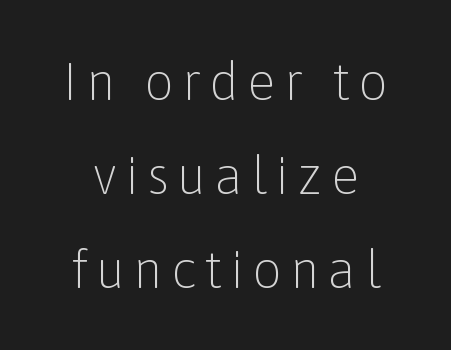
Q: Is the text bold? A: No.
Q: Is the text italic (slanted)? A: No, it is upright.
Q: Is the typeface a serif or a sans-serif typeface? A: Sans-serif.
Q: Is the text underlined? A: No.
Q: Width (condensed, normal, or wide)? A: Normal.
Q: Stroke contrast? A: Low.
Q: x-height? A: Medium.
Q: Monospaced? A: No.
